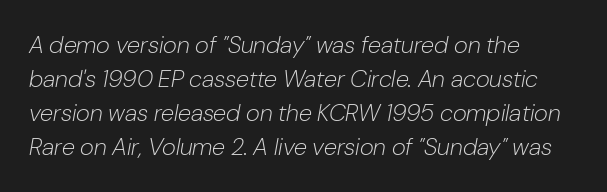
The image shows 24 px text type, italic (leaning right); set left-aligned, normal line spacing (1.41x), normal letter spacing, not underlined.
